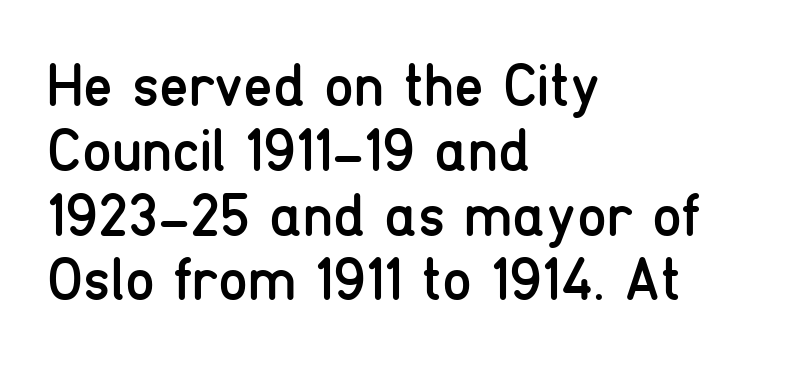
{"serif": "no", "italic": "no", "bold": "no", "weight": "regular", "width": "condensed", "stroke_contrast": "low", "x_height": "medium", "monospaced": "no", "underline": "no", "align": "left", "line_spacing": "tight", "line_spacing_ratio": 1.08, "letter_spacing": "normal", "letter_spacing_em": 0.0, "glyph_px": 60}
